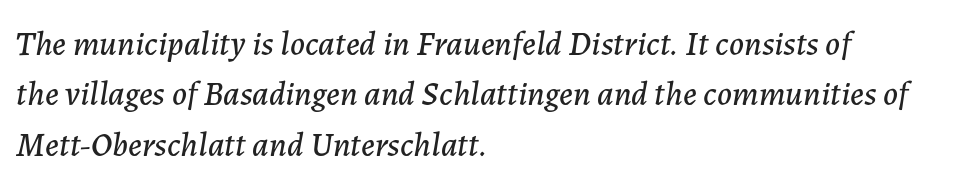
{"italic": "yes", "lean": "right", "slant_degrees": 7, "width": "normal", "stroke_contrast": "low", "x_height": "medium", "monospaced": "no", "underline": "no", "align": "left", "line_spacing": "normal", "line_spacing_ratio": 1.48, "letter_spacing": "normal", "letter_spacing_em": 0.0, "glyph_px": 34}
